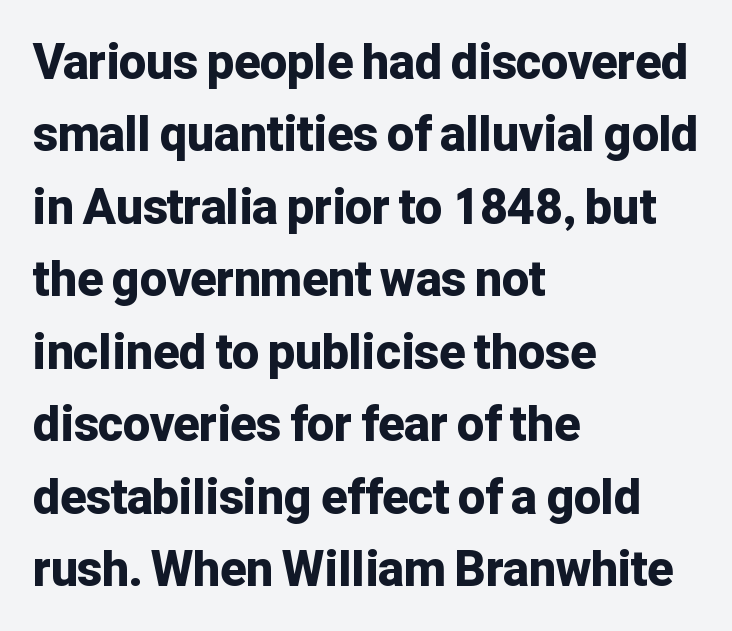
Q: Is the text bold? A: Yes.
Q: Is the text italic (slanted)? A: No, it is upright.
Q: Is the typeface a serif or a sans-serif typeface? A: Sans-serif.
Q: Is the text underlined? A: No.
Q: How is the paragraph aligned? A: Left-aligned.
Q: Is the spacing between letters normal or unusually wide? A: Normal.
Q: Is the spacing between lines tight, normal or loose? A: Normal.
Q: Width (condensed, normal, or wide)? A: Normal.
Q: Stroke contrast? A: Low.
Q: x-height? A: Medium.
Q: Monospaced? A: No.
